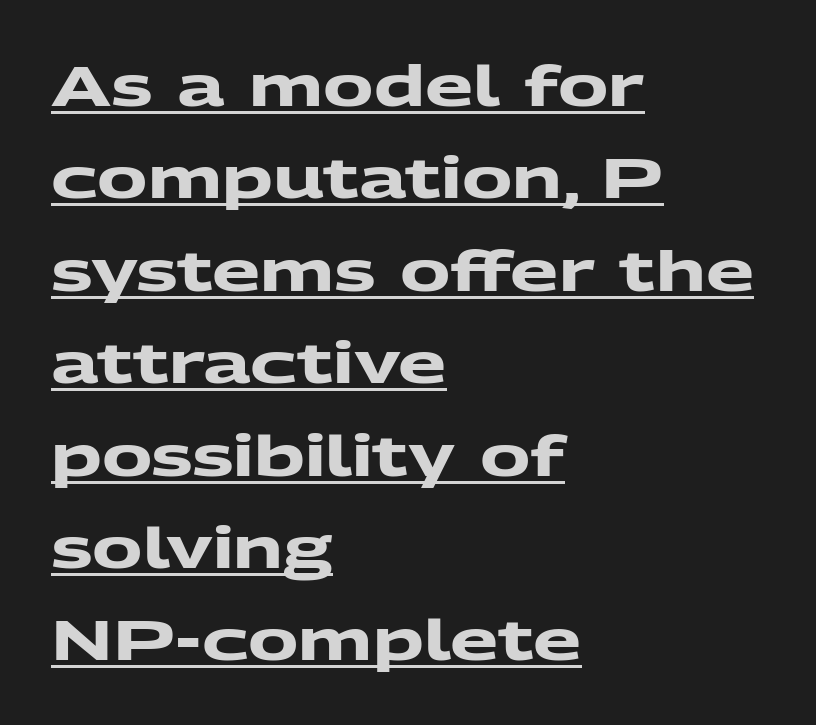
Q: Is the text bold? A: Yes.
Q: Is the typeface a serif or a sans-serif typeface? A: Sans-serif.
Q: Is the text underlined? A: Yes.
Q: How is the paragraph aligned? A: Left-aligned.
Q: Is the spacing between letters normal or unusually wide? A: Normal.
Q: Is the spacing between lines tight, normal or loose? A: Normal.
Q: Width (condensed, normal, or wide)? A: Wide.
Q: Stroke contrast? A: Medium.
Q: x-height? A: Medium.
Q: Monospaced? A: No.
